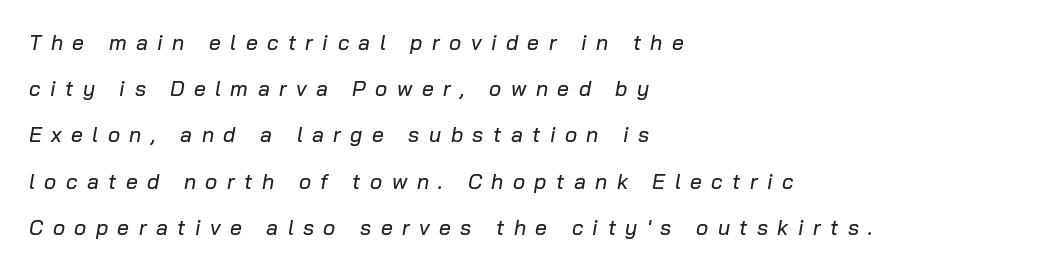
Each row of text sits above clean, open space. Italic? Definitely — the glyphs are oblique. Does extra space separate the letters? Yes, quite a lot of it. Summary of vertical rhythm: relaxed, with wide interline spacing. Leftover space on each line is placed entirely after the last word.
